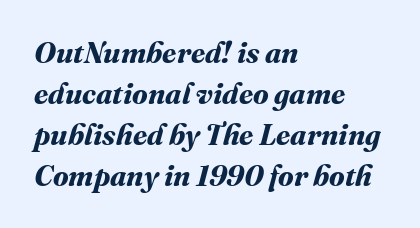
The face used here is proportionally spaced, like ordinary book or web type. Reading down the block, your eye returns to a fixed left position each line. Type without underlining. The space between consecutive lines is moderate. Heavy, bold letterforms. In terms of letterspacing, this is plain default setting.
